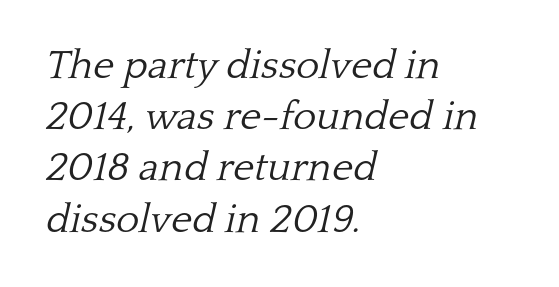
Compared with a centered layout, this one pins lines to the left instead. The strip under each line holds only bare page. It's the slanting kind of type. On a weight scale, this lands at 450 or below. In terms of letterform style, serifs are clearly present.
